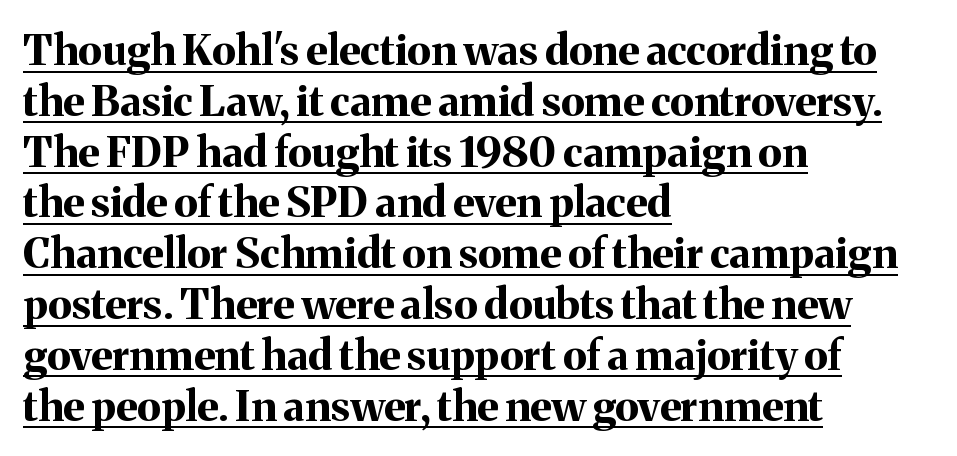
The image shows 42 px bold serif type, upright; set left-aligned, line spacing 1.21x, normal letter spacing, underlined; medium stroke contrast and a medium x-height.
